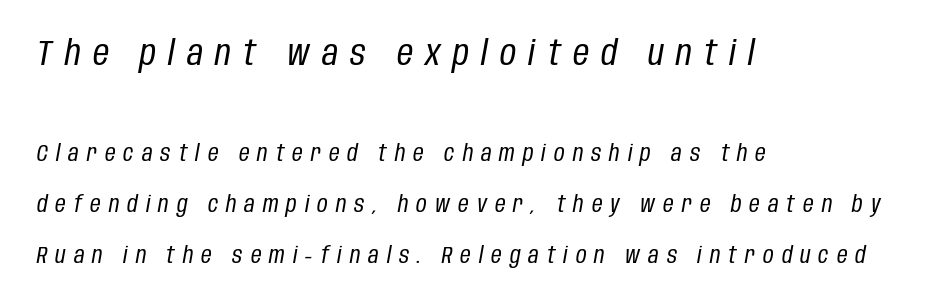
{"italic": "yes", "lean": "right", "slant_degrees": 10, "bold": "no", "weight": "regular", "width": "condensed", "stroke_contrast": "low", "x_height": "large", "monospaced": "no", "underline": "no", "align": "left", "line_spacing": "loose", "line_spacing_ratio": 2.21, "letter_spacing": "wide", "letter_spacing_em": 0.35, "larger_block": "first", "size_ratio": 1.52, "glyph_px": 35}
